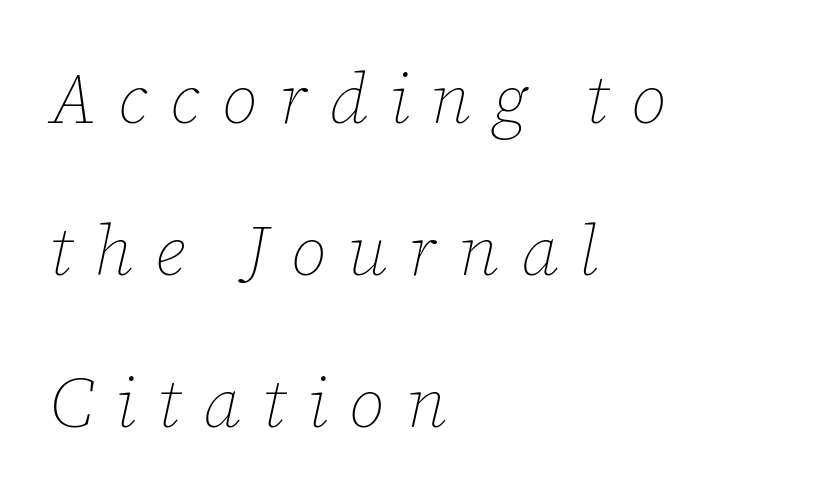
{"italic": "yes", "lean": "right", "slant_degrees": 12, "bold": "no", "weight": "thin", "width": "normal", "stroke_contrast": "low", "x_height": "medium", "monospaced": "no", "underline": "no", "align": "left", "line_spacing": "loose", "line_spacing_ratio": 2.14, "letter_spacing": "wide", "letter_spacing_em": 0.3, "glyph_px": 71}
